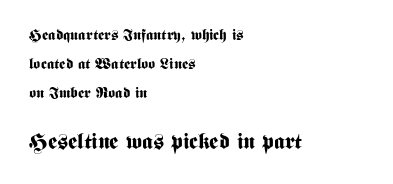
Size hierarchy here favors the trailing block over the leading one. Every letter is thick-stroked: bold, no question. The compositor pushed each line to the left boundary. Nope, not italic — everything's standing straight.
